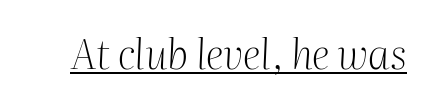
Proportional: the letters do not fall into vertical columns. The font's italic variant was chosen for this text. The rendering shows small feet on the letterforms — a serif design. Emphasis is given by a line drawn under the lettering. The typesetting does not lean heavy: it is not bold. The gaps between neighbouring characters are ordinary and unremarkable.
